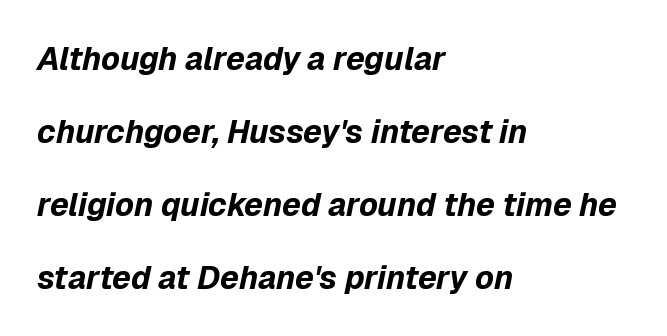
Honestly, the letter spacing is just normal — you wouldn't notice it. You could fit nearly another row in the gap between these rows. This is oblique type, the kind used for emphasis or titles. Check under the words: just untouched page. The lines are quadded left.
